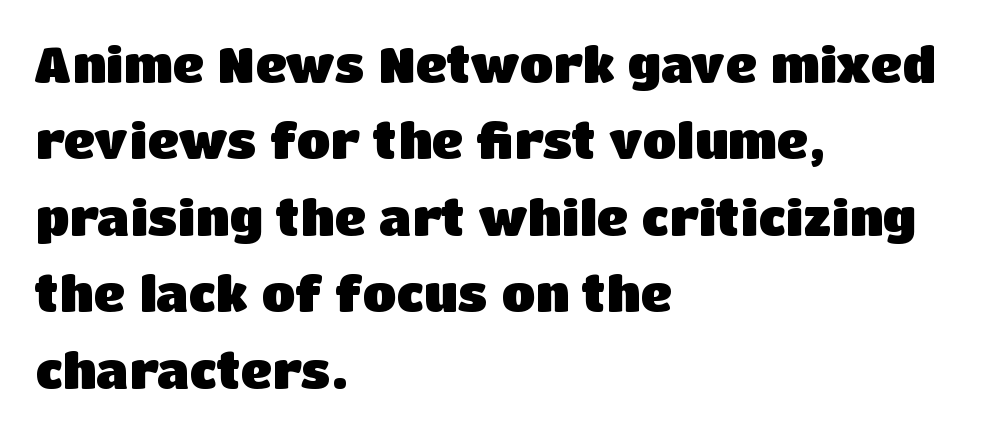
The image shows 49 px heavy sans-serif type, upright; set left-aligned, normal line spacing (1.56x), normal letter spacing, not underlined; low stroke contrast and a large x-height.
